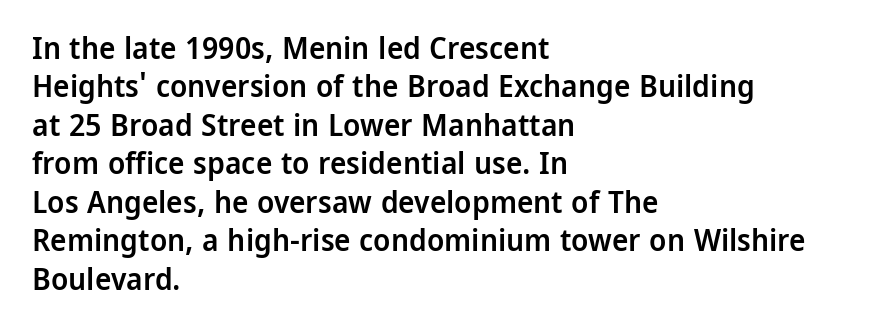
Q: Is the text bold? A: Semi-bold.
Q: Is the text italic (slanted)? A: No, it is upright.
Q: Is the typeface a serif or a sans-serif typeface? A: Sans-serif.
Q: Is the text underlined? A: No.
Q: How is the paragraph aligned? A: Left-aligned.
Q: Is the spacing between letters normal or unusually wide? A: Normal.
Q: Width (condensed, normal, or wide)? A: Normal.
Q: Stroke contrast? A: Low.
Q: x-height? A: Medium.
Q: Monospaced? A: No.
